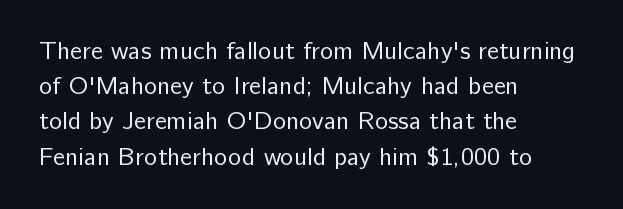
The image shows 25 px text type, upright; set left-aligned, normal line spacing (1.41x), normal letter spacing, not underlined.
